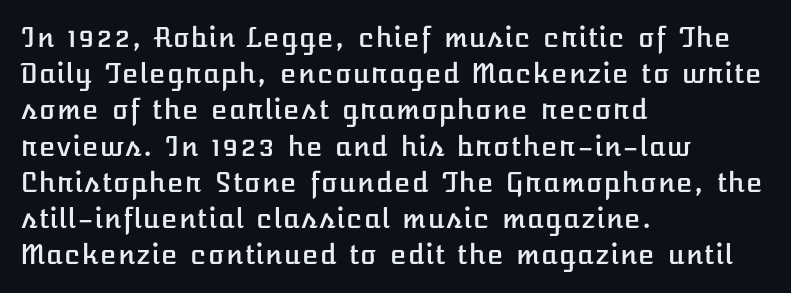
The image shows 27 px text type, upright; set left-aligned, normal line spacing (1.34x), normal letter spacing, not underlined.
